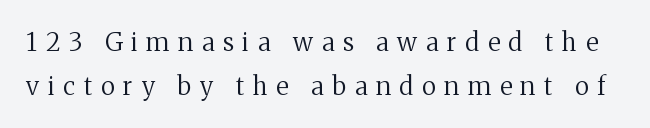
Q: Is the text bold? A: No.
Q: Is the text italic (slanted)? A: No, it is upright.
Q: Is the text underlined? A: No.
Q: Is the spacing between letters normal or unusually wide? A: Unusually wide.
